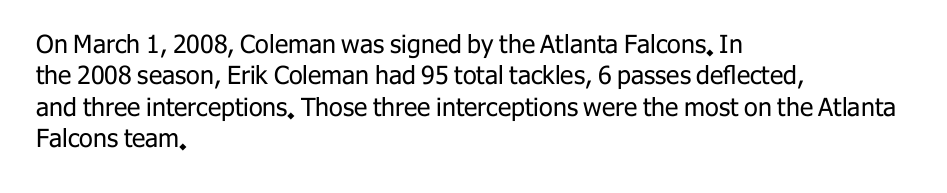
The image shows 25 px text type, upright; set left-aligned, normal line spacing (1.26x), normal letter spacing, not underlined.
